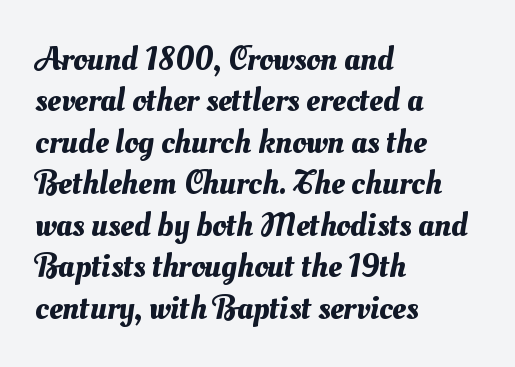
The image shows 34 px text type; set left-aligned, line spacing 1.22x, normal letter spacing, not underlined; medium stroke contrast and a small x-height.
